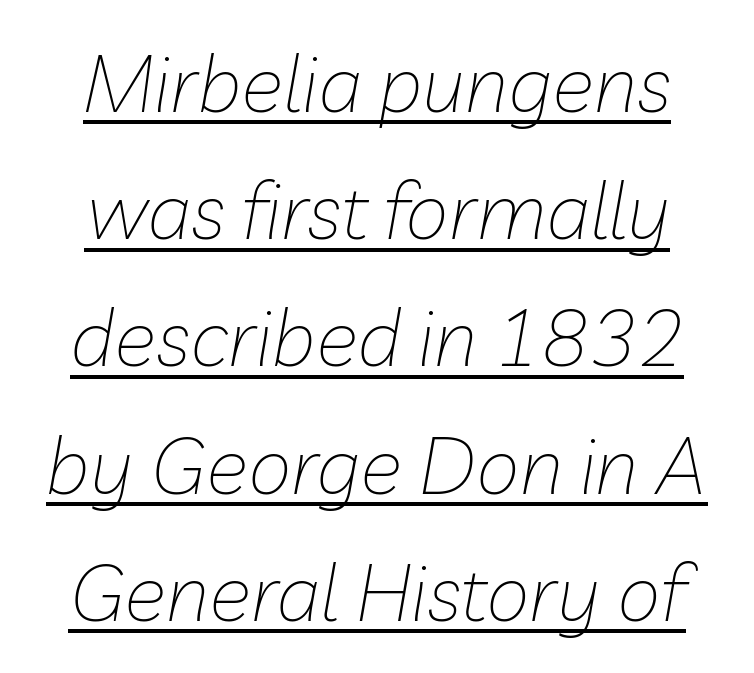
The image shows 79 px thin type, italic (leaning right); set normal line spacing (1.61x), normal letter spacing, underlined; low stroke contrast and a medium x-height.
